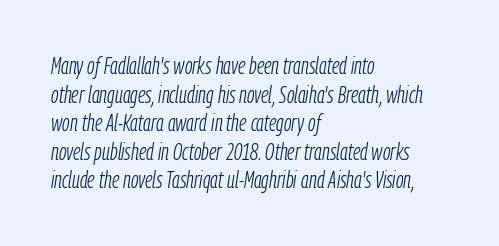
The text block is weighted toward the left margin, trailing off unevenly rightward. The text carries the slant typical of an italic or oblique font. What stands out about the letter spacing? Nothing — it is the standard amount. Is this a heavy cut? Hardly; it is regular or lighter.
